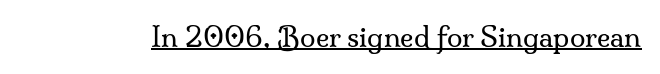
Is there an underline? Yes — a line sits under the letters. Stroke thickness stays within the range of a standard reading face or lighter. How are the letters spaced? Ordinarily, with no added tracking. What kind of face is this? One with serifs.
